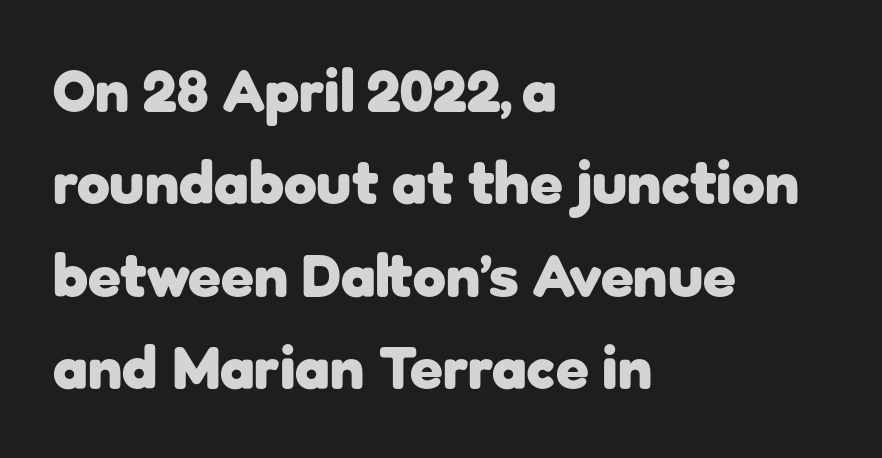
Q: Is the text bold? A: Yes.
Q: Is the text italic (slanted)? A: No, it is upright.
Q: Is the typeface a serif or a sans-serif typeface? A: Sans-serif.
Q: Is the text underlined? A: No.
Q: How is the paragraph aligned? A: Left-aligned.
Q: Is the spacing between letters normal or unusually wide? A: Normal.
Q: Is the spacing between lines tight, normal or loose? A: Normal.
Q: Width (condensed, normal, or wide)? A: Normal.
Q: Stroke contrast? A: Low.
Q: x-height? A: Medium.
Q: Monospaced? A: No.
